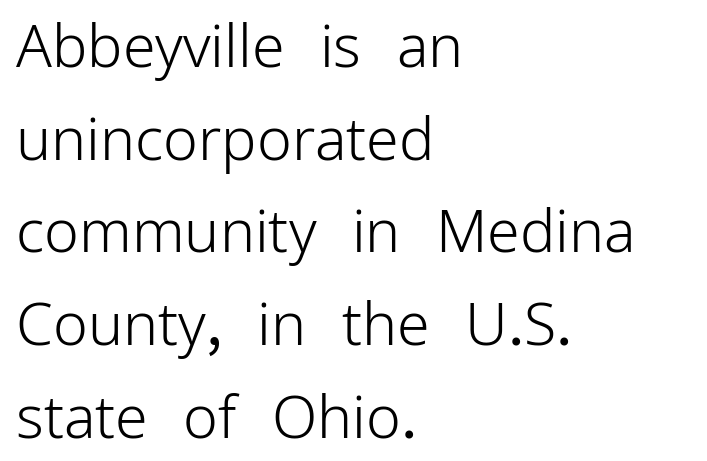
The image shows 59 px light sans-serif type, upright; set left-aligned, normal line spacing (1.57x), normal letter spacing, not underlined; low stroke contrast and a medium x-height.
